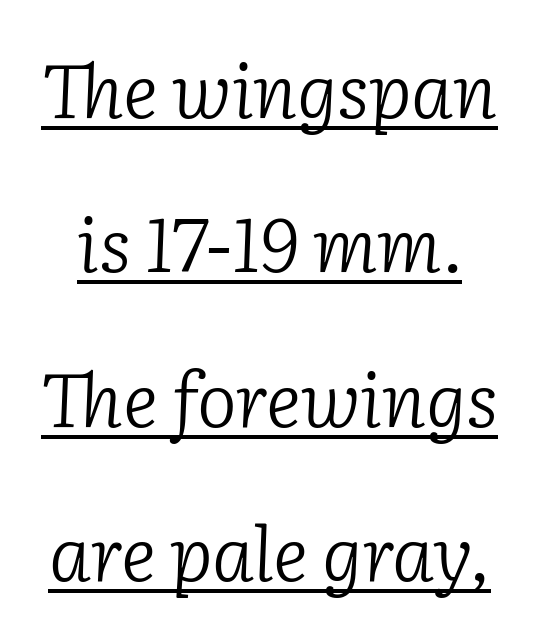
Typographically, this falls in the serif category. Posture: slanted. Underline: present. Regarding leading, the lines here are spaced well apart.
